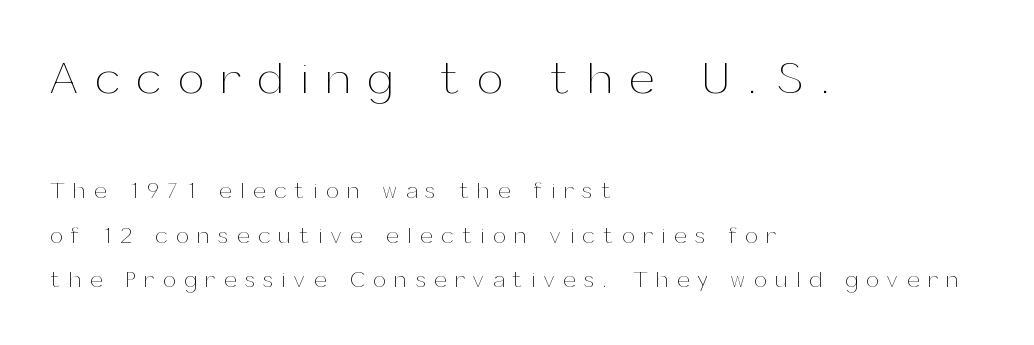
The image shows 46 px thin type, upright; set left-aligned, loose line spacing (1.94x), unusually wide letter spacing (+0.38 em), not underlined; the first (top) block is 2.0x larger; medium stroke contrast and a medium x-height.
